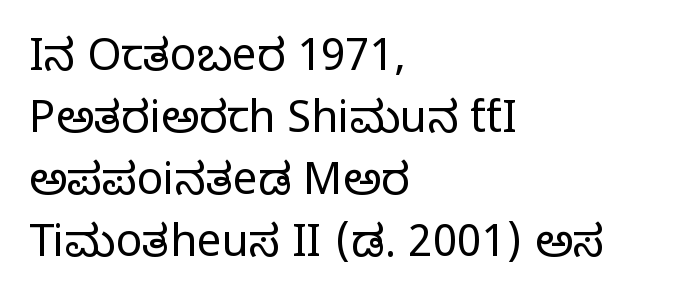
The image shows 44 px regular-weight serif type, upright; set left-aligned, normal line spacing (1.41x), normal letter spacing, not underlined; low stroke contrast and a large x-height.
